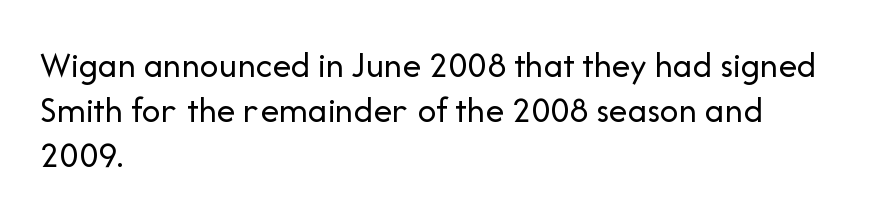
Q: Is the text bold? A: No.
Q: Is the text italic (slanted)? A: No, it is upright.
Q: Is the typeface a serif or a sans-serif typeface? A: Sans-serif.
Q: Is the text underlined? A: No.
Q: How is the paragraph aligned? A: Left-aligned.
Q: Is the spacing between letters normal or unusually wide? A: Normal.
Q: Width (condensed, normal, or wide)? A: Normal.
Q: Stroke contrast? A: Low.
Q: x-height? A: Medium.
Q: Monospaced? A: No.
